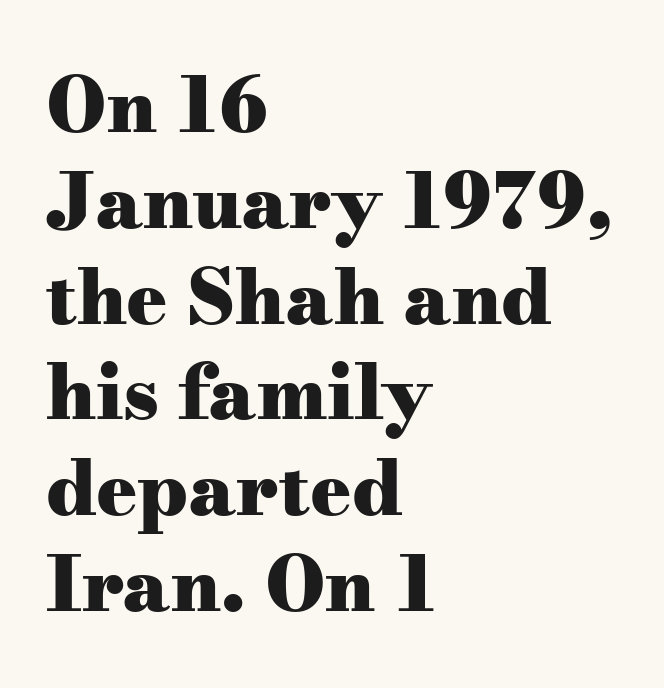
Line beginnings align vertically; line endings do not. These words are printed bold, with thick strokes throughout. Small tapered or slab feet sit at the stroke ends, so this counts as serif. Style check: upright.
